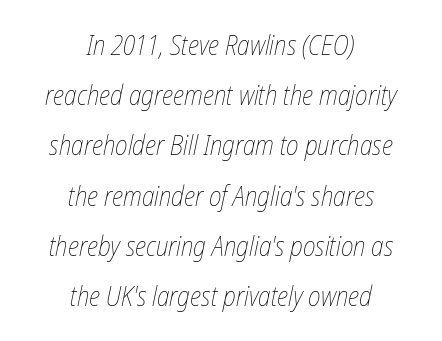
The image shows 27 px text type, italic (leaning right); set centered, line spacing 1.86x, normal letter spacing, not underlined.
